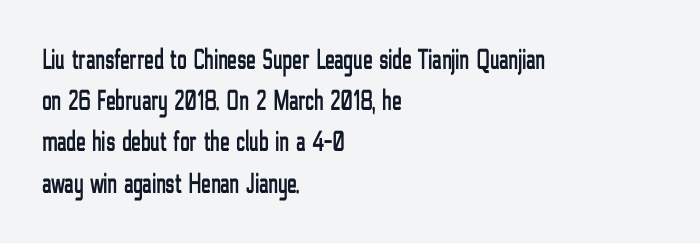
Is the block centered? No — it sits flush against the left margin. Letterform terminals end flat and unadorned throughout the passage. The space directly below the letters is spotless. This block has exactly the height ordinary leading produces. Compared with typical body copy, the letter spacing here is the same. No italicization has been applied; the sample stays upright.
